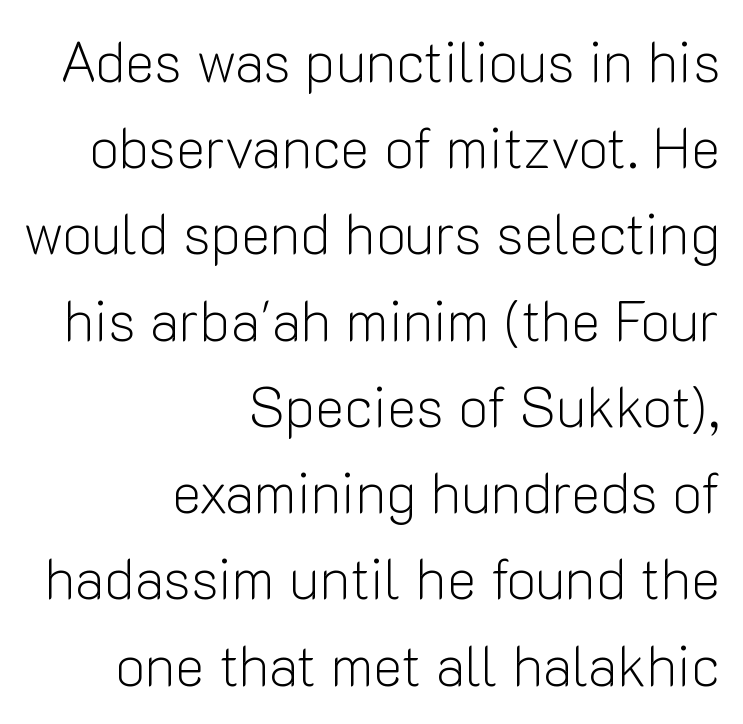
Does the copy run flush right? Yes — the right margin is perfectly even. You can tell from the bare stems that sans-serif type was used. Does the leading feel generous? No, just average. Quick note: not italic, upright. Is this a heavy cut? Hardly; it is regular or lighter. The rendering uses natural spacing where letterforms have individual widths.
